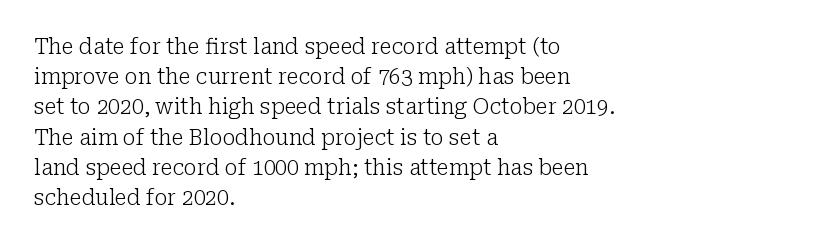
Regarding leading, the lines here are spaced in the standard way. Underline: absent. A classic flush-left, rag-right setting is used for this passage. Every character sits straight up, as roman type does.
